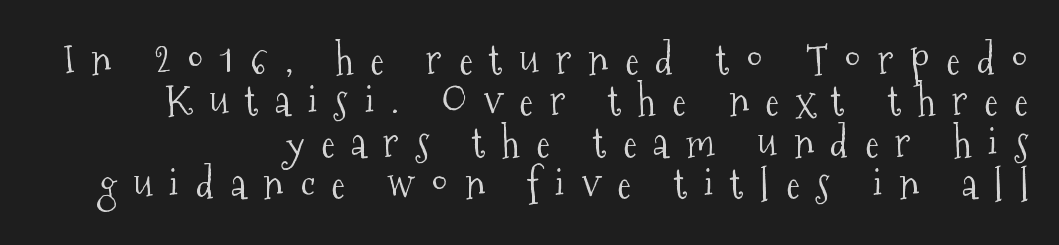
The image shows 41 px light, condensed serif type, upright; set right-aligned, tight line spacing (1.01x), unusually wide letter spacing (+0.41 em), not underlined; medium stroke contrast and a medium x-height.
